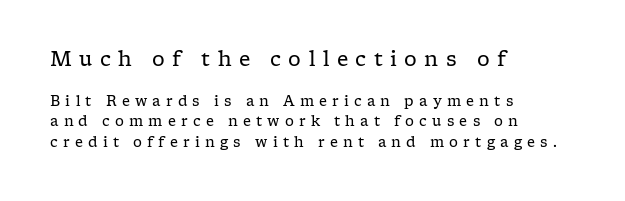
{"italic": "no", "bold": "no", "underline": "no", "align": "left", "line_spacing": "normal", "line_spacing_ratio": 1.45, "letter_spacing": "wide", "letter_spacing_em": 0.37, "larger_block": "first", "size_ratio": 1.43, "glyph_px": 20}
